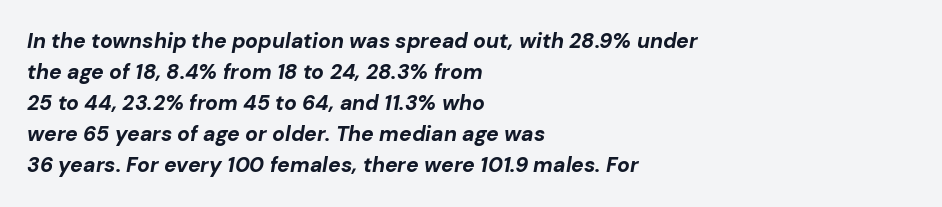
The image shows 21 px bold type, italic (leaning right); set left-aligned, normal line spacing (1.48x), normal letter spacing, not underlined.
